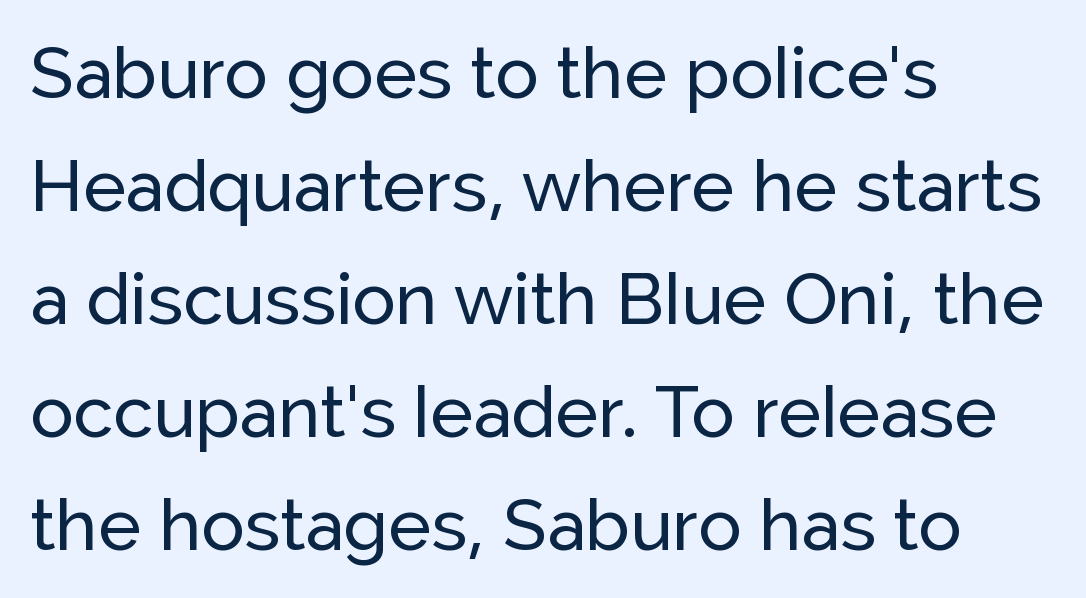
The image shows 72 px sans-serif type, upright; set left-aligned, normal line spacing (1.57x), normal letter spacing, not underlined; low stroke contrast and a medium x-height.
